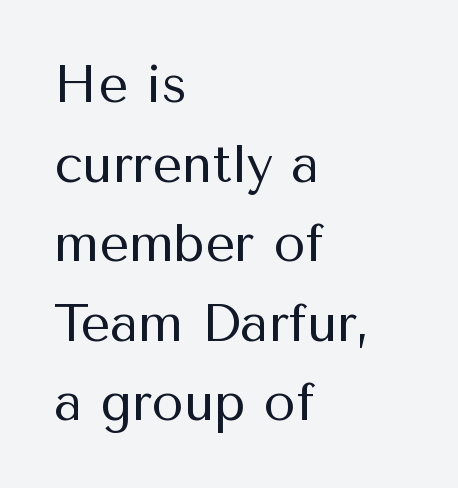
{"serif": "no", "italic": "no", "bold": "no", "weight": "regular", "width": "normal", "stroke_contrast": "medium", "x_height": "medium", "monospaced": "no", "underline": "no", "align": "left", "line_spacing": "normal", "line_spacing_ratio": 1.53, "letter_spacing": "normal", "letter_spacing_em": 0.0, "glyph_px": 52}
